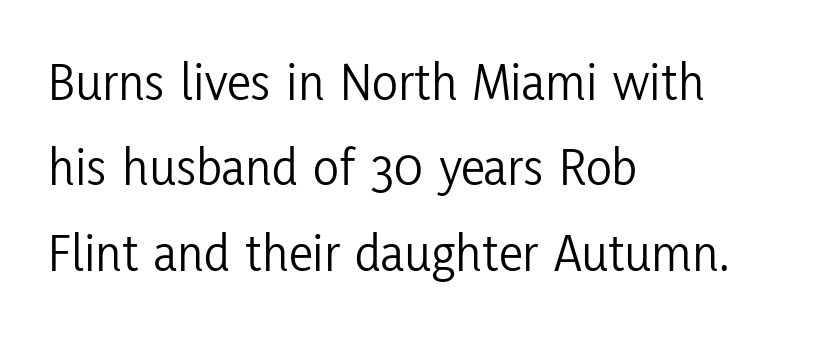
Q: Is the text bold? A: No.
Q: Is the text italic (slanted)? A: No, it is upright.
Q: Is the typeface a serif or a sans-serif typeface? A: Sans-serif.
Q: Is the text underlined? A: No.
Q: How is the paragraph aligned? A: Left-aligned.
Q: Is the spacing between letters normal or unusually wide? A: Normal.
Q: Is the spacing between lines tight, normal or loose? A: Normal.
Q: Width (condensed, normal, or wide)? A: Condensed.
Q: Stroke contrast? A: Low.
Q: x-height? A: Medium.
Q: Monospaced? A: No.
